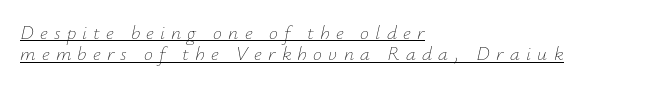
Weight: regular or lighter. The rendering inserts visible extra space after every character. These lines stack with their left ends in a neat column. Posture: slanted. This sample carries an underscore along the baseline area. Each new line begins almost immediately beneath the previous one.
